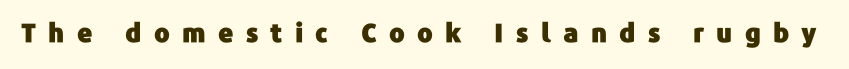
{"italic": "no", "underline": "no", "letter_spacing": "wide", "letter_spacing_em": 0.47, "glyph_px": 26}
